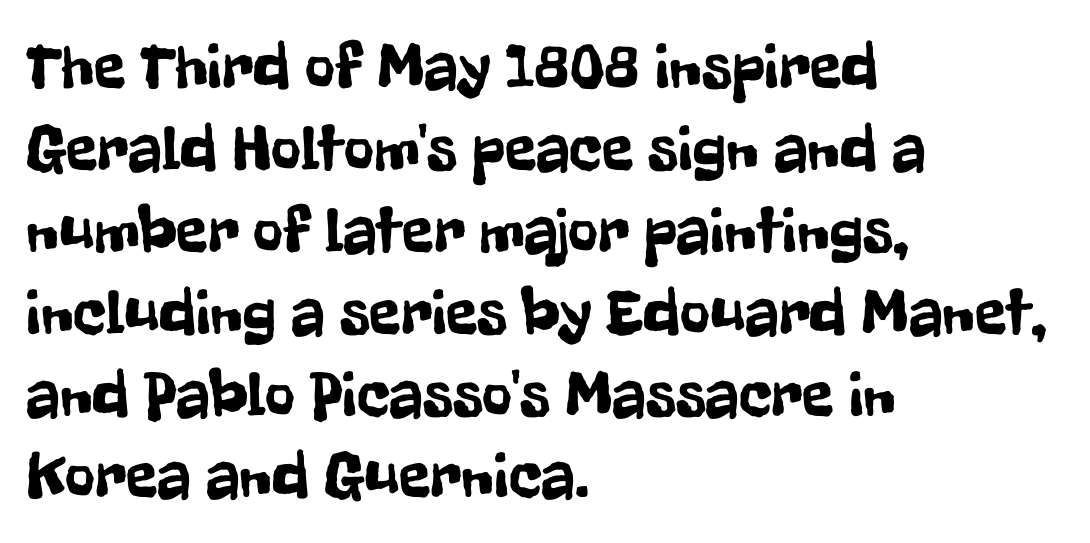
Q: Is the text italic (slanted)? A: No, it is upright.
Q: Is the typeface a serif or a sans-serif typeface? A: Sans-serif.
Q: Is the text underlined? A: No.
Q: How is the paragraph aligned? A: Left-aligned.
Q: Is the spacing between letters normal or unusually wide? A: Normal.
Q: Is the spacing between lines tight, normal or loose? A: Normal.
Q: Width (condensed, normal, or wide)? A: Condensed.
Q: Stroke contrast? A: Low.
Q: x-height? A: Medium.
Q: Monospaced? A: No.
